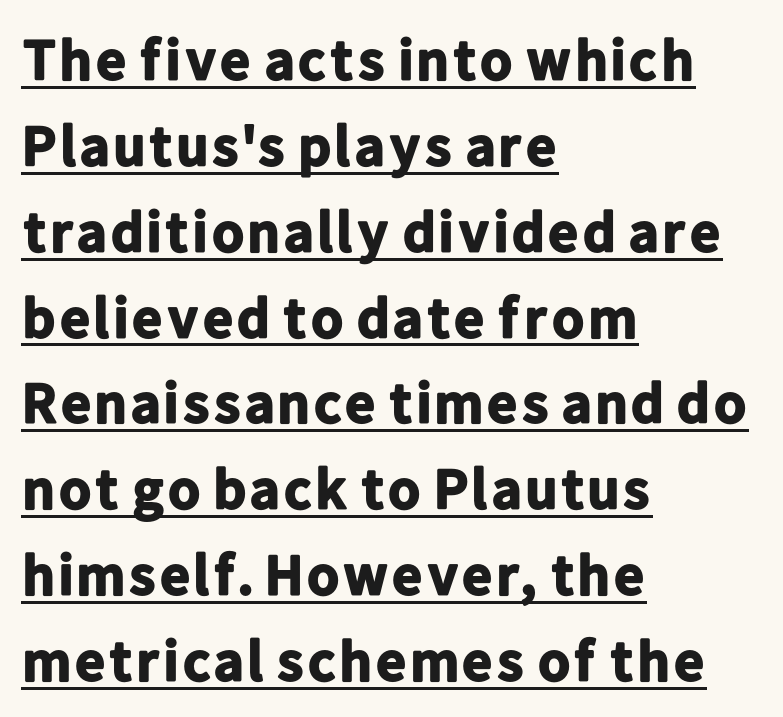
Q: Is the text bold? A: Yes.
Q: Is the text italic (slanted)? A: No, it is upright.
Q: Is the typeface a serif or a sans-serif typeface? A: Sans-serif.
Q: Is the text underlined? A: Yes.
Q: How is the paragraph aligned? A: Left-aligned.
Q: Is the spacing between letters normal or unusually wide? A: Normal.
Q: Is the spacing between lines tight, normal or loose? A: Normal.
Q: Width (condensed, normal, or wide)? A: Normal.
Q: Stroke contrast? A: Low.
Q: x-height? A: Medium.
Q: Monospaced? A: No.
